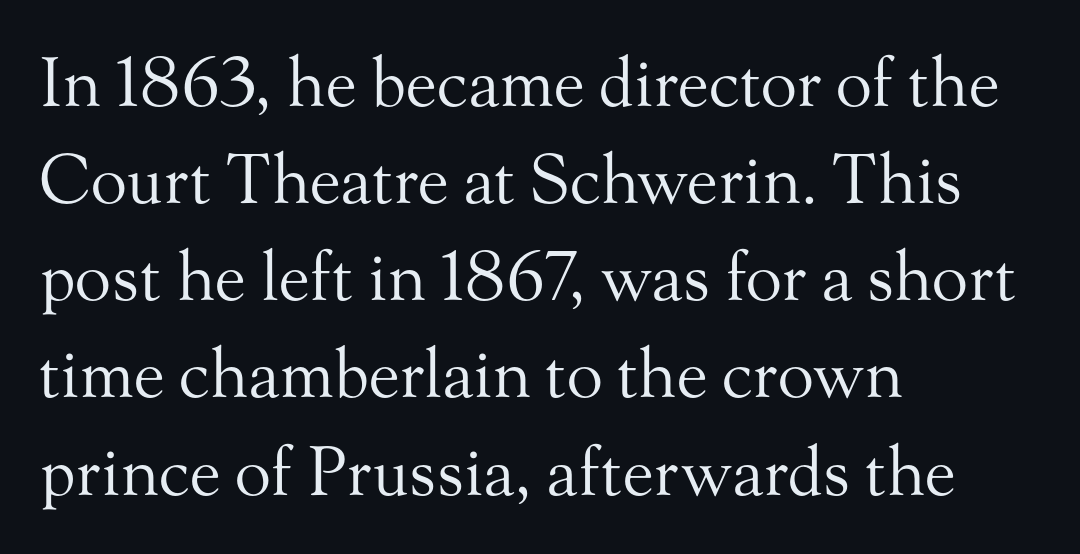
Q: Is the text bold? A: No.
Q: Is the text italic (slanted)? A: No, it is upright.
Q: Is the typeface a serif or a sans-serif typeface? A: Serif.
Q: Is the text underlined? A: No.
Q: How is the paragraph aligned? A: Left-aligned.
Q: Is the spacing between letters normal or unusually wide? A: Normal.
Q: Is the spacing between lines tight, normal or loose? A: Normal.
Q: Width (condensed, normal, or wide)? A: Normal.
Q: Stroke contrast? A: Medium.
Q: x-height? A: Small.
Q: Monospaced? A: No.
